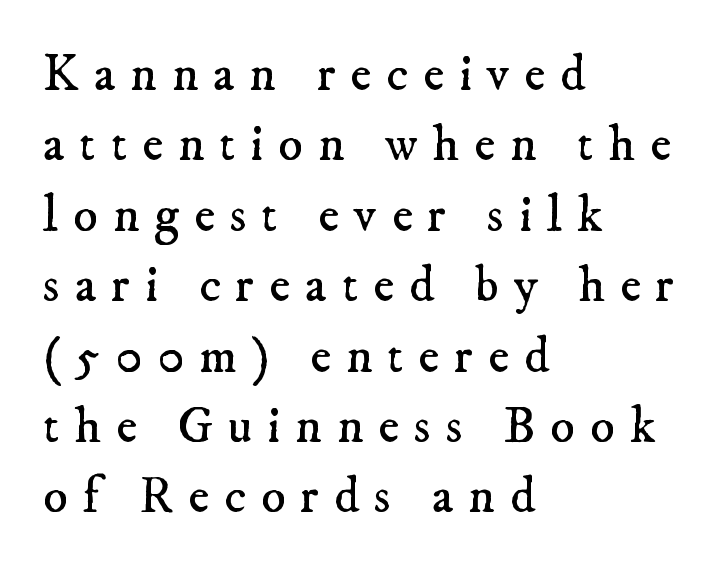
Q: Is the text bold? A: No.
Q: Is the typeface a serif or a sans-serif typeface? A: Serif.
Q: Is the text underlined? A: No.
Q: How is the paragraph aligned? A: Left-aligned.
Q: Is the spacing between letters normal or unusually wide? A: Unusually wide.
Q: Is the spacing between lines tight, normal or loose? A: Normal.
Q: Width (condensed, normal, or wide)? A: Normal.
Q: Stroke contrast? A: Low.
Q: x-height? A: Small.
Q: Monospaced? A: No.
